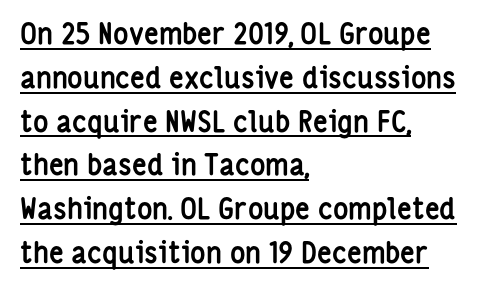
Q: Is the text bold? A: Yes.
Q: Is the text italic (slanted)? A: No, it is upright.
Q: Is the typeface a serif or a sans-serif typeface? A: Sans-serif.
Q: Is the text underlined? A: Yes.
Q: How is the paragraph aligned? A: Left-aligned.
Q: Is the spacing between letters normal or unusually wide? A: Normal.
Q: Is the spacing between lines tight, normal or loose? A: Normal.
Q: Width (condensed, normal, or wide)? A: Condensed.
Q: Stroke contrast? A: Low.
Q: x-height? A: Medium.
Q: Monospaced? A: No.
